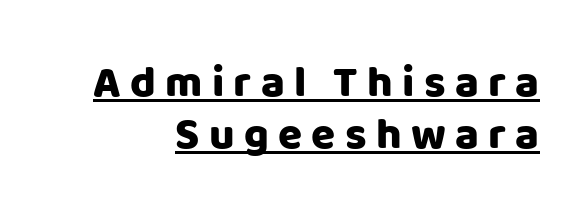
Q: Is the text italic (slanted)? A: No, it is upright.
Q: Is the typeface a serif or a sans-serif typeface? A: Sans-serif.
Q: Is the text underlined? A: Yes.
Q: How is the paragraph aligned? A: Right-aligned.
Q: Is the spacing between letters normal or unusually wide? A: Unusually wide.
Q: Width (condensed, normal, or wide)? A: Normal.
Q: Stroke contrast? A: Low.
Q: x-height? A: Large.
Q: Monospaced? A: No.
